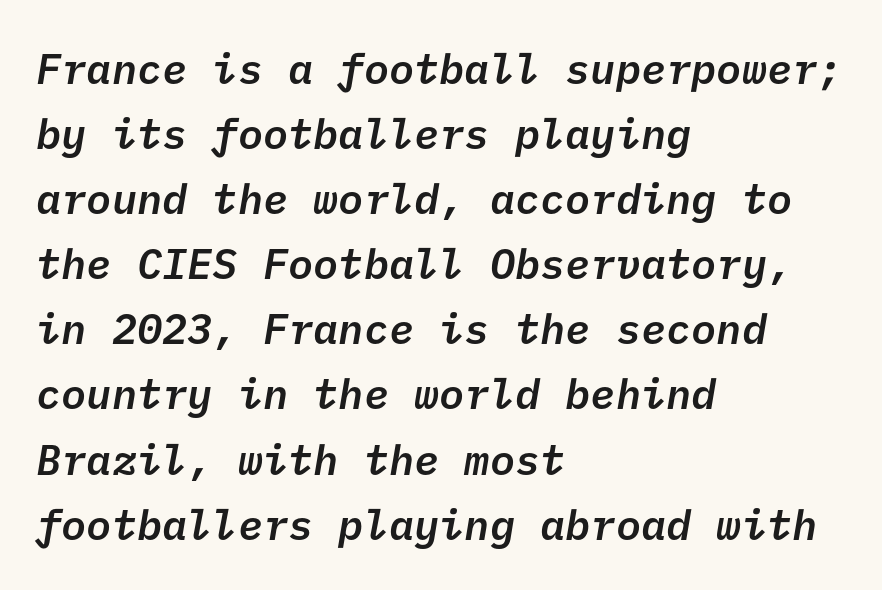
Words appear dense and cohesive because spacing is normal. The area under the type is left untouched. A typesetter would call this leading conventional body-copy spacing. Weight: semibold (demi). Type style note: lacks serifs. Layout note: lines flush left.
